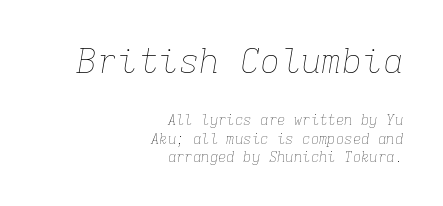
Q: Is the text bold? A: No.
Q: Is the text italic (slanted)? A: Yes, it leans right by about 9 degrees.
Q: Is the text underlined? A: No.
Q: How is the paragraph aligned? A: Right-aligned.
Q: Is the spacing between letters normal or unusually wide? A: Normal.
Q: Is the spacing between lines tight, normal or loose? A: Normal.
Q: Which block of text is set in a larger size, the first (top) or the second (bottom)? A: The first (top) one.
Q: Width (condensed, normal, or wide)? A: Normal.
Q: Stroke contrast? A: Low.
Q: x-height? A: Medium.
Q: Monospaced? A: Yes.
